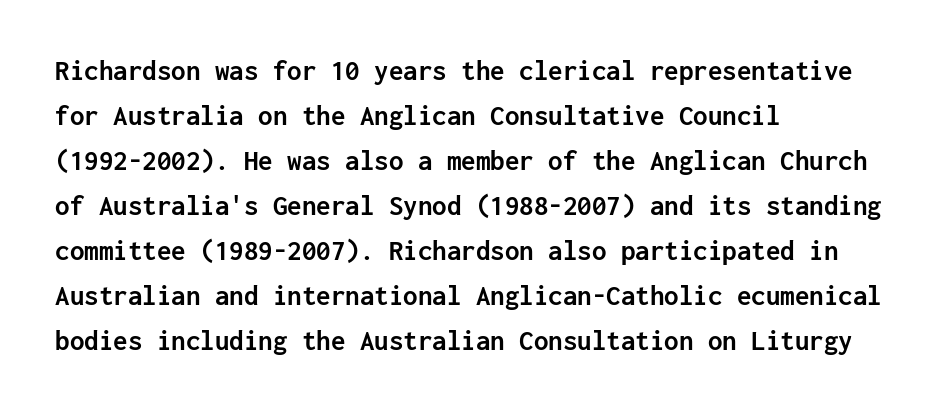
Q: Is the text bold? A: Yes.
Q: Is the text italic (slanted)? A: No, it is upright.
Q: Is the typeface a serif or a sans-serif typeface? A: Sans-serif.
Q: Is the text underlined? A: No.
Q: How is the paragraph aligned? A: Left-aligned.
Q: Is the spacing between letters normal or unusually wide? A: Normal.
Q: Is the spacing between lines tight, normal or loose? A: Normal.
Q: Width (condensed, normal, or wide)? A: Normal.
Q: Stroke contrast? A: Low.
Q: x-height? A: Medium.
Q: Monospaced? A: Yes.
